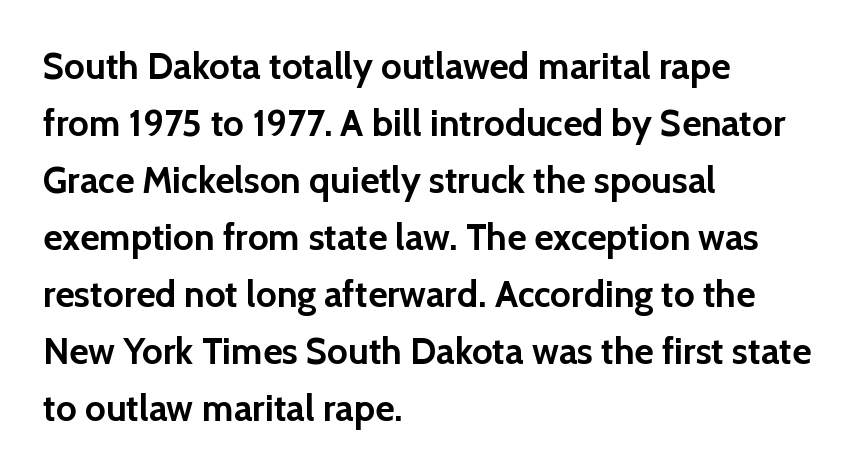
The image shows 37 px semibold sans-serif type, upright; set left-aligned, normal line spacing (1.54x), normal letter spacing, not underlined; a medium x-height.
